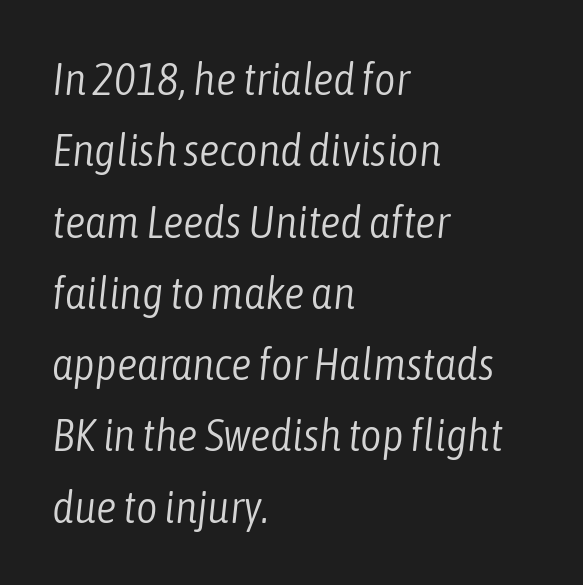
{"italic": "yes", "lean": "right", "slant_degrees": 6, "bold": "no", "weight": "light", "width": "condensed", "stroke_contrast": "low", "x_height": "medium", "monospaced": "no", "underline": "no", "align": "left", "line_spacing": "normal", "line_spacing_ratio": 1.55, "letter_spacing": "normal", "letter_spacing_em": 0.0, "glyph_px": 46}
